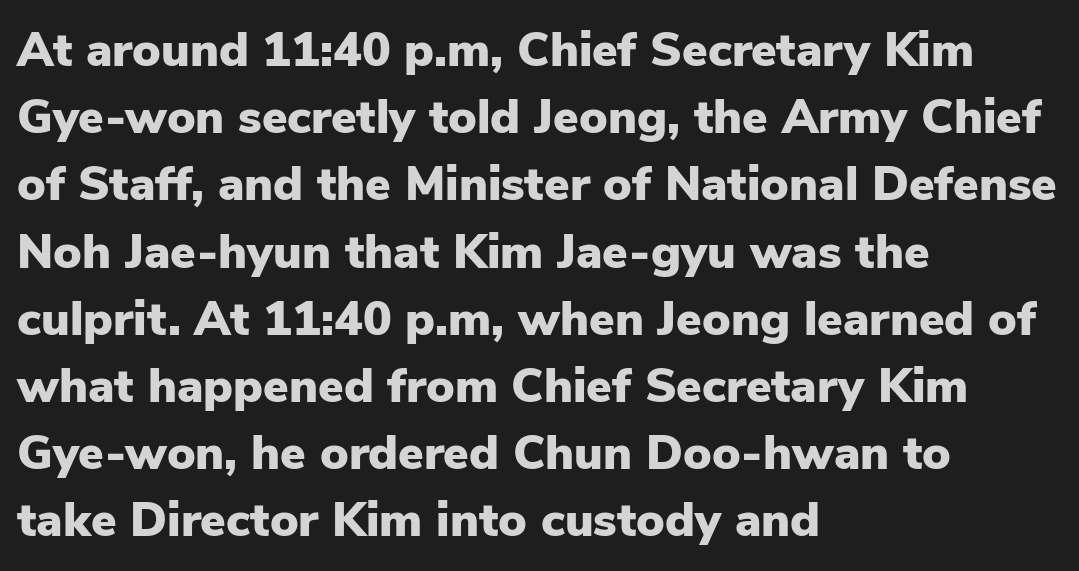
A dark, heavy texture on the line: the type is bold. Each row of text sits above clean, open space. Letterform terminals end flat and unadorned throughout the passage. This rendering leaves character spacing at its baseline value. The specimen reads as upright at a glance. Is this a fixed-width face? No — the glyphs have proportional, varying widths.
